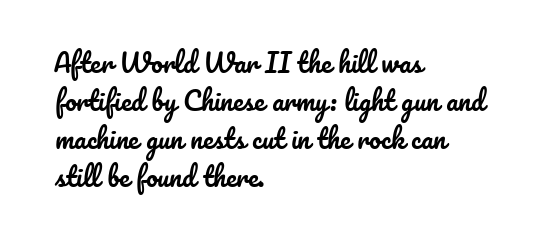
{"underline": "no", "align": "left", "line_spacing": "normal", "line_spacing_ratio": 1.46, "letter_spacing": "normal", "letter_spacing_em": 0.0, "glyph_px": 26}
